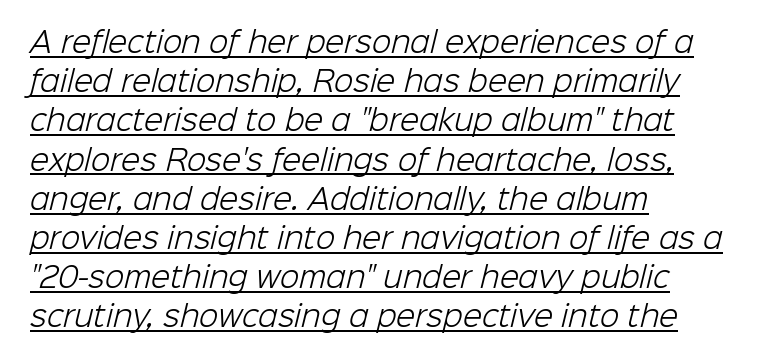
{"serif": "no", "bold": "no", "weight": "light", "width": "normal", "stroke_contrast": "low", "x_height": "medium", "monospaced": "no", "underline": "yes", "align": "left", "line_spacing": "normal", "line_spacing_ratio": 1.4, "letter_spacing": "normal", "letter_spacing_em": 0.0, "glyph_px": 28}
